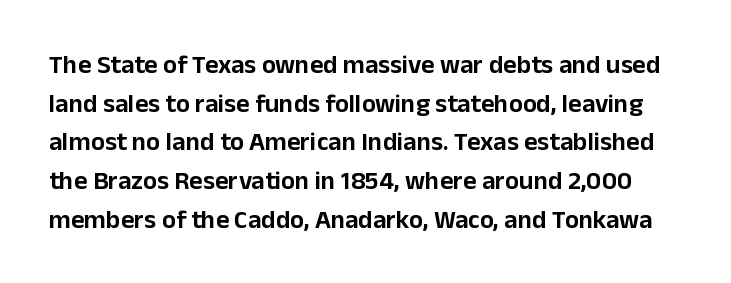
{"italic": "no", "underline": "no", "line_spacing": "normal", "line_spacing_ratio": 1.49, "letter_spacing": "normal", "letter_spacing_em": 0.0, "glyph_px": 26}
